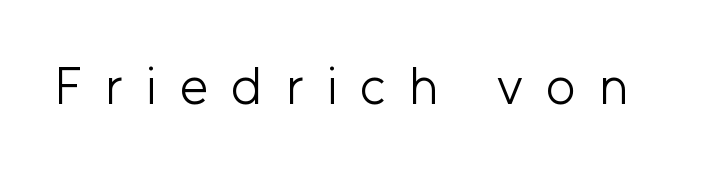
The image shows 52 px light sans-serif type, upright; set unusually wide letter spacing (+0.44 em), not underlined; low stroke contrast and a medium x-height.
